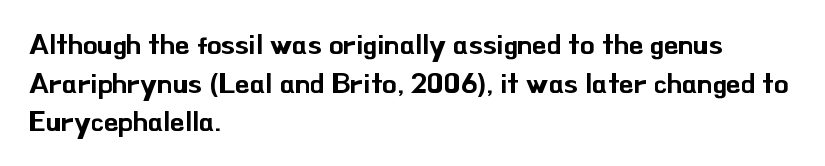
Q: Is the text italic (slanted)? A: No, it is upright.
Q: Is the typeface a serif or a sans-serif typeface? A: Sans-serif.
Q: Is the text underlined? A: No.
Q: How is the paragraph aligned? A: Left-aligned.
Q: Is the spacing between letters normal or unusually wide? A: Normal.
Q: Is the spacing between lines tight, normal or loose? A: Normal.
Q: Width (condensed, normal, or wide)? A: Normal.
Q: Stroke contrast? A: Low.
Q: x-height? A: Small.
Q: Monospaced? A: No.
